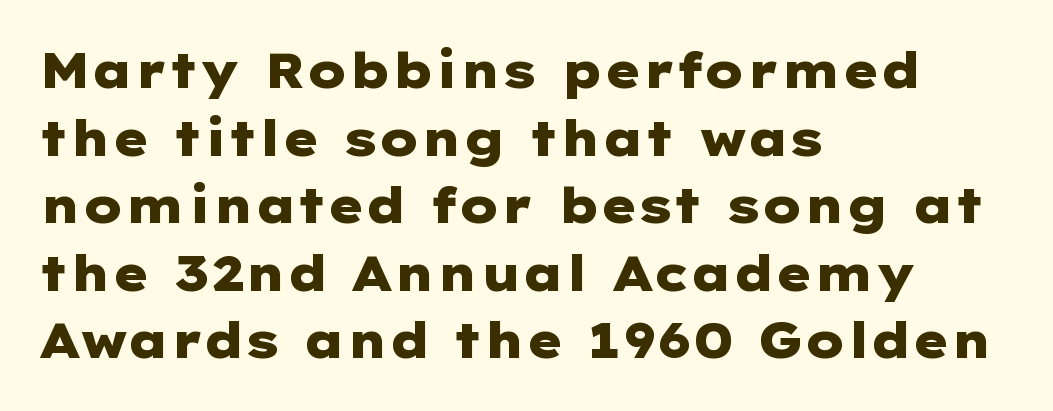
This is heavy type, rendered in bold. Compared with typical body copy, the letter spacing here is the same. Nope, no serifs anywhere on these letters. The font's upright variant was chosen for this text. Left-aligned paragraph, ragged on the right. Lines of text with bare space underneath.
